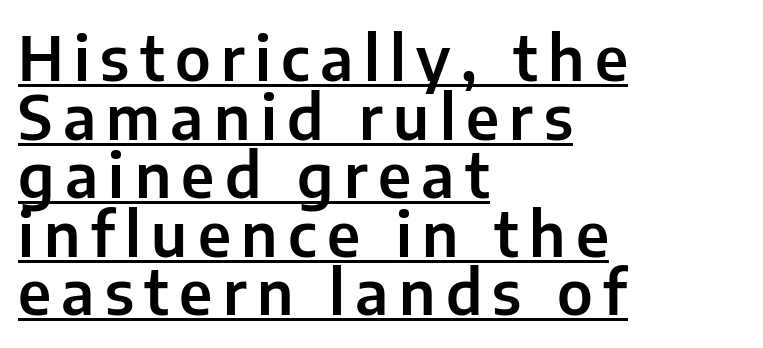
{"serif": "no", "italic": "no", "width": "normal", "stroke_contrast": "low", "x_height": "medium", "monospaced": "no", "underline": "yes", "align": "left", "line_spacing": "tight", "line_spacing_ratio": 0.96, "glyph_px": 61}
